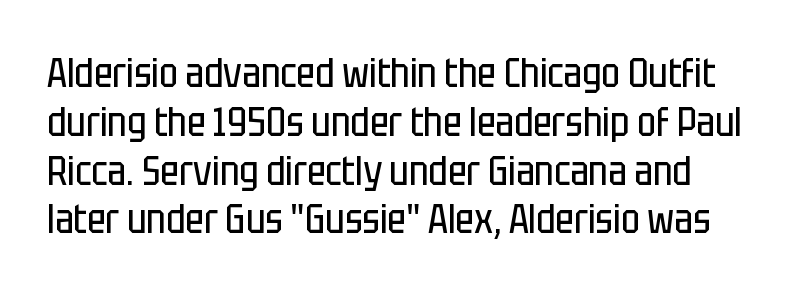
The rendering shows plain stroke endings on the letterforms — a sans-serif design. Looks like regular typesetting: each glyph gets only the width it needs. The weight would be labelled regular, book, light, or lighter still. Words appear dense and cohesive because spacing is normal. Unmarked baselines from the first word to the last.
